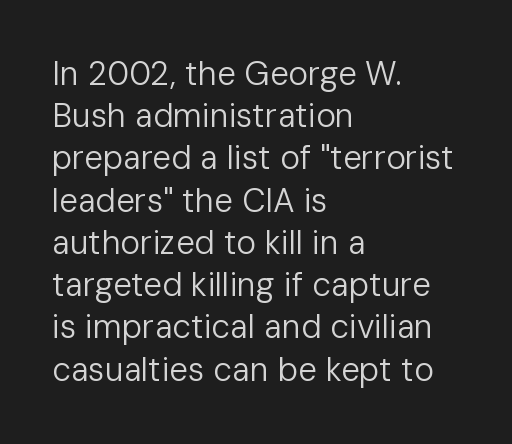
Descender tails drop into unmarked territory. You can tell from the bare stems that sans-serif type was used. Note the varied advance widths — an 'i' is clearly narrower than an 'm'. The letters look calm and open, with moderate or lighter stems. Quick note: not italic, upright. The letters sit at their default tracking, neither squeezed nor spread.
